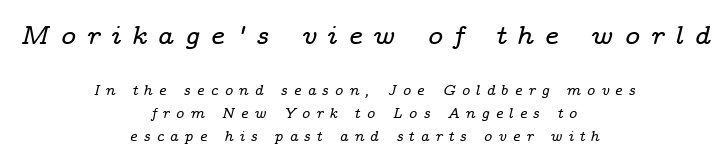
Emphasis-style slanted type is in use. Short note: letters widely spaced. In terms of leading, this rendering sits right in the middle. If you squint, the top block still reads clearly — it's the larger of the two. These lines stack symmetrically, like a column narrowing and widening about its center.
